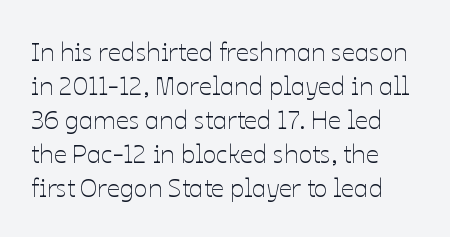
Q: Is the text bold? A: No.
Q: Is the text italic (slanted)? A: No, it is upright.
Q: Is the text underlined? A: No.
Q: How is the paragraph aligned? A: Left-aligned.
Q: Is the spacing between letters normal or unusually wide? A: Normal.
Q: Is the spacing between lines tight, normal or loose? A: Normal.
